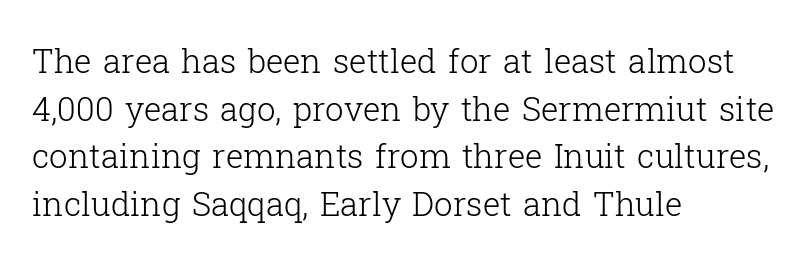
{"serif": "yes", "italic": "no", "bold": "no", "weight": "light", "width": "normal", "stroke_contrast": "low", "x_height": "medium", "monospaced": "no", "underline": "no", "align": "left", "line_spacing": "normal", "line_spacing_ratio": 1.44, "letter_spacing": "normal", "letter_spacing_em": 0.0, "glyph_px": 33}
